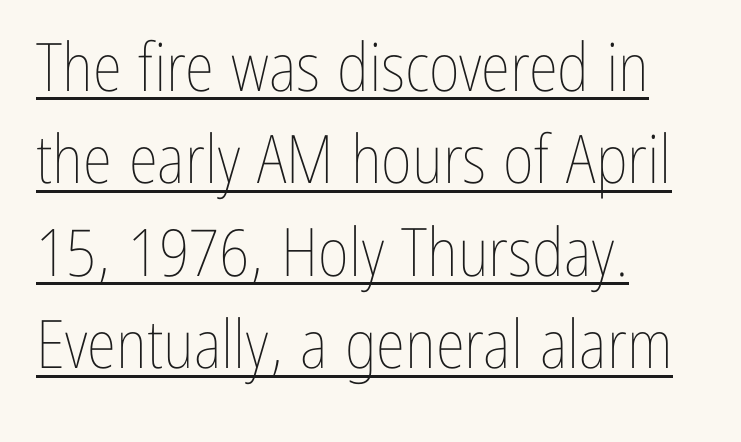
The gaps between neighbouring characters are ordinary and unremarkable. Casual observation: everything's shoved over to the left. Each line of the rendering has a horizontal stroke beneath the glyphs. Here the designer chose a conventional face with non-uniform glyph widths.
